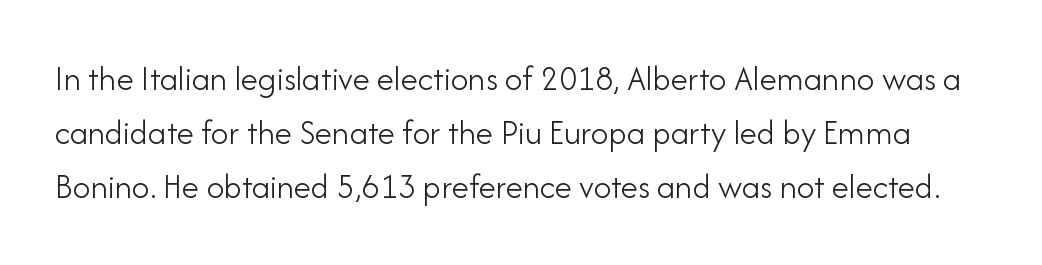
Posture: upright roman. There is no visible air inserted between adjacent glyphs. The rendering uses a moderate line-height, typical for paragraphs. The string is rendered with underlining switched off.
